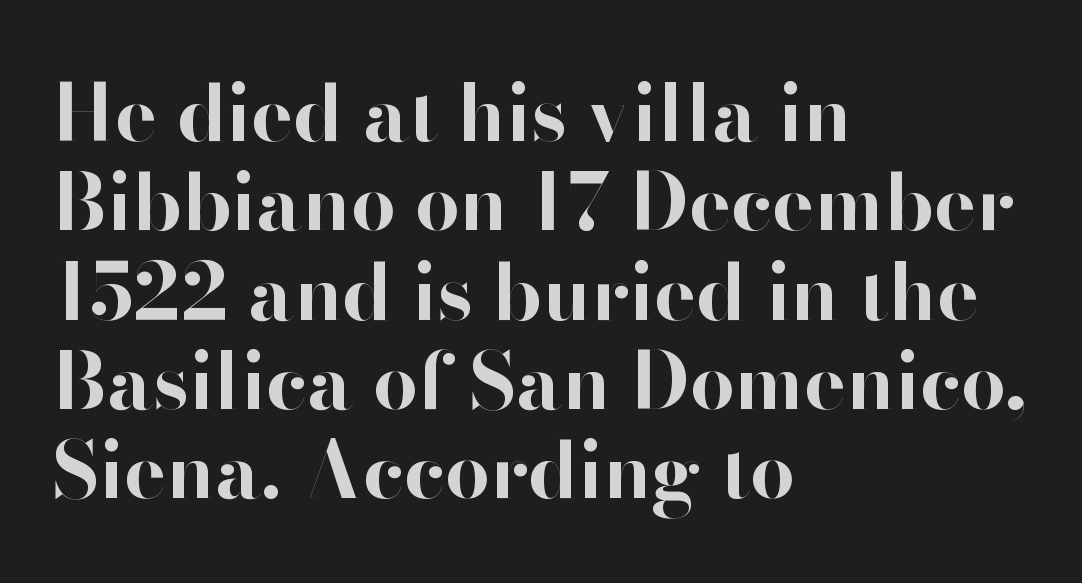
{"serif": "no", "italic": "no", "bold": "yes", "weight": "bold", "width": "normal", "stroke_contrast": "high", "x_height": "small", "monospaced": "no", "underline": "no", "align": "left", "line_spacing": "tight", "line_spacing_ratio": 1.13, "letter_spacing": "normal", "letter_spacing_em": 0.0, "glyph_px": 79}
